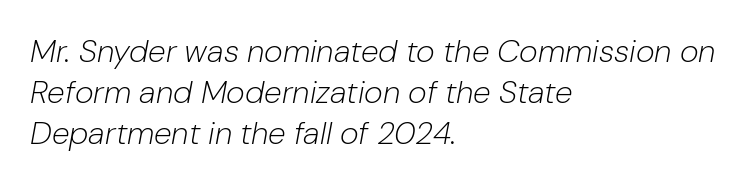
Reading down the column, the eye jumps a familiar distance to each next line. Think of a printed novel: that variable character pitch is what you see here. It's the slanting kind of type. Plain, unruled lines of type. Is the stroke heavy? The answer is a plain regular-or-lighter. Caption: standard tracking, unaltered.
